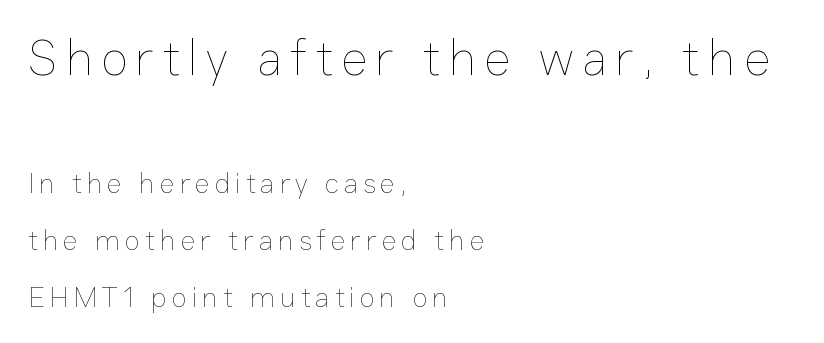
Q: Is the text bold? A: No.
Q: Is the text italic (slanted)? A: No, it is upright.
Q: Is the text underlined? A: No.
Q: How is the paragraph aligned? A: Left-aligned.
Q: Is the spacing between lines tight, normal or loose? A: Loose.
Q: Which block of text is set in a larger size, the first (top) or the second (bottom)? A: The first (top) one.
Q: Width (condensed, normal, or wide)? A: Normal.
Q: Stroke contrast? A: Low.
Q: x-height? A: Medium.
Q: Monospaced? A: No.
